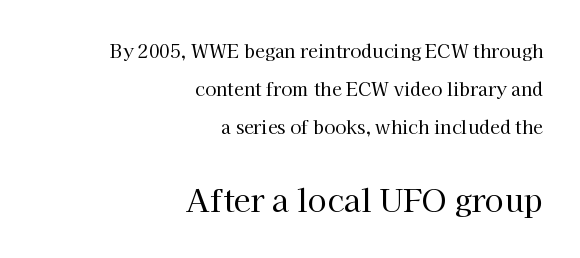
Q: Is the text bold? A: No.
Q: Is the text italic (slanted)? A: No, it is upright.
Q: Is the typeface a serif or a sans-serif typeface? A: Serif.
Q: Is the text underlined? A: No.
Q: How is the paragraph aligned? A: Right-aligned.
Q: Is the spacing between letters normal or unusually wide? A: Normal.
Q: Is the spacing between lines tight, normal or loose? A: Loose.
Q: Which block of text is set in a larger size, the first (top) or the second (bottom)? A: The second (bottom) one.
Q: Width (condensed, normal, or wide)? A: Normal.
Q: Stroke contrast? A: High.
Q: x-height? A: Medium.
Q: Monospaced? A: No.
